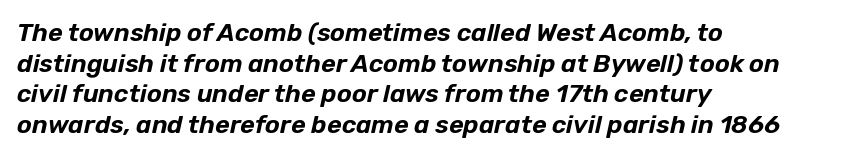
Casual observation: everything's shoved over to the left. Students, note that the glyphs here touch the page at normal intervals. Words float on clear page, feet unadorned. Yep, that's italic — everything's leaning.
